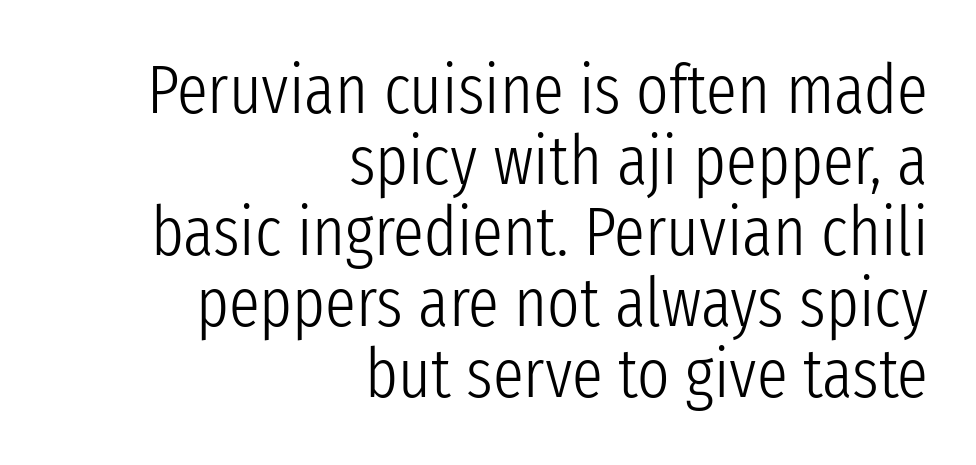
Q: Is the text bold? A: No.
Q: Is the text italic (slanted)? A: No, it is upright.
Q: Is the typeface a serif or a sans-serif typeface? A: Sans-serif.
Q: Is the text underlined? A: No.
Q: How is the paragraph aligned? A: Right-aligned.
Q: Is the spacing between letters normal or unusually wide? A: Normal.
Q: Is the spacing between lines tight, normal or loose? A: Tight.
Q: Width (condensed, normal, or wide)? A: Condensed.
Q: Stroke contrast? A: Low.
Q: x-height? A: Medium.
Q: Monospaced? A: No.
